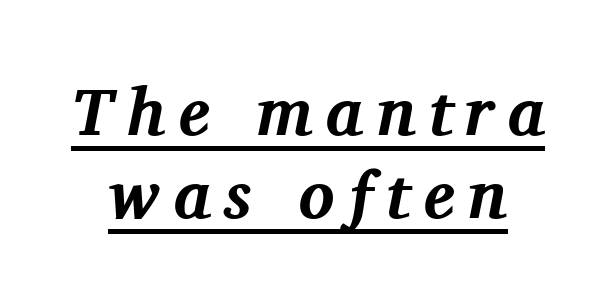
{"serif": "yes", "italic": "yes", "lean": "right", "slant_degrees": 11, "bold": "yes", "weight": "bold", "width": "normal", "stroke_contrast": "medium", "x_height": "medium", "monospaced": "no", "underline": "yes", "line_spacing_ratio": 1.24, "letter_spacing": "wide", "letter_spacing_em": 0.2, "glyph_px": 67}
